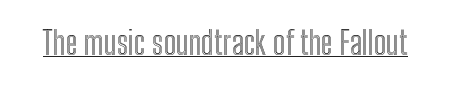
{"italic": "no", "width": "condensed", "x_height": "medium", "monospaced": "no", "underline": "yes", "letter_spacing": "normal", "letter_spacing_em": 0.0, "glyph_px": 33}
